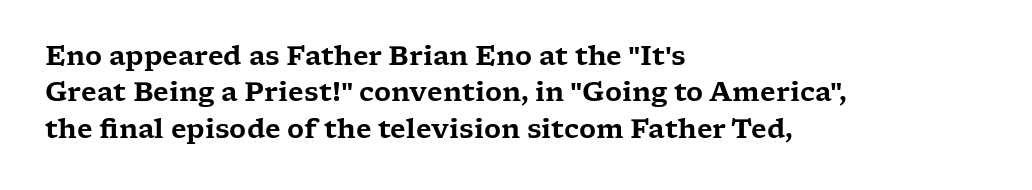
The image shows 26 px text type, upright; set left-aligned, normal line spacing (1.4x), normal letter spacing, not underlined.
